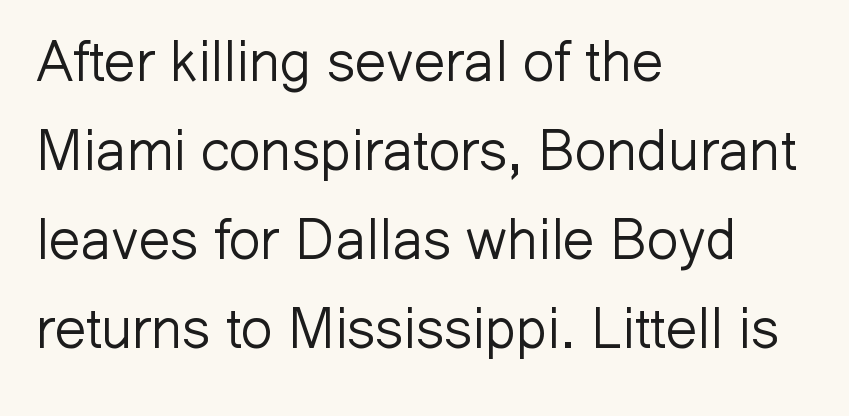
The image shows 56 px light sans-serif type, upright; set left-aligned, normal line spacing (1.59x), normal letter spacing, not underlined; low stroke contrast and a medium x-height.
